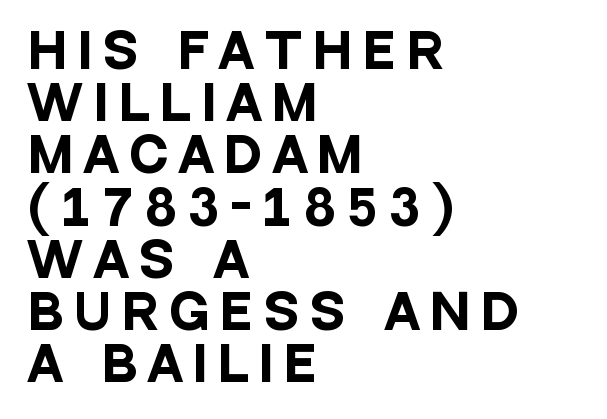
{"serif": "no", "italic": "no", "bold": "yes", "weight": "heavy", "width": "condensed", "stroke_contrast": "low", "x_height": "large", "monospaced": "no", "underline": "no", "align": "left", "line_spacing": "tight", "line_spacing_ratio": 1.11, "letter_spacing": "wide", "letter_spacing_em": 0.27, "glyph_px": 47}
